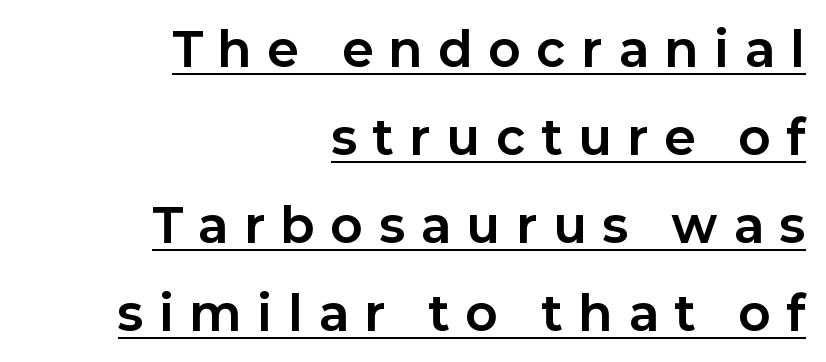
{"serif": "no", "italic": "no", "bold": "yes", "weight": "bold", "width": "normal", "stroke_contrast": "low", "x_height": "medium", "monospaced": "no", "underline": "yes", "align": "right", "line_spacing_ratio": 1.87, "letter_spacing": "wide", "letter_spacing_em": 0.36, "glyph_px": 47}
